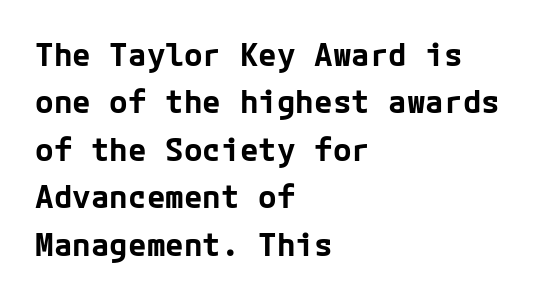
Anything drawn beneath the words? Only blank space. A typesetter would call this zero additional tracking. Posture: straight, roman, zero tilt. Interline gaps are of average width in this sample. Heft: maximum for text — a bold.
